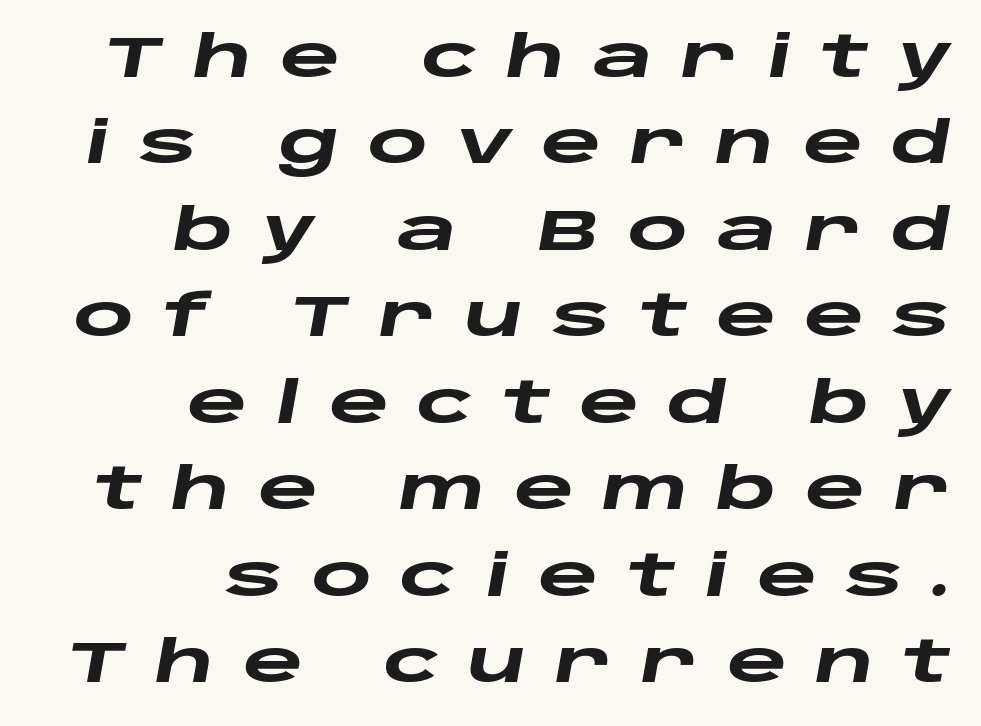
{"italic": "yes", "lean": "right", "slant_degrees": 10, "bold": "yes", "weight": "heavy", "width": "wide", "stroke_contrast": "low", "x_height": "large", "monospaced": "no", "underline": "no", "align": "right", "line_spacing": "normal", "line_spacing_ratio": 1.49, "letter_spacing": "wide", "letter_spacing_em": 0.49, "glyph_px": 58}
